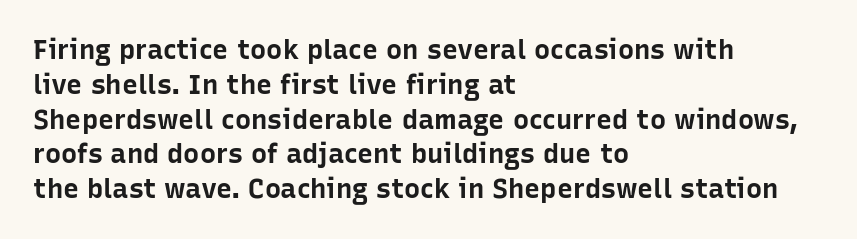
{"italic": "no", "bold": "yes", "underline": "no", "align": "left", "line_spacing": "normal", "line_spacing_ratio": 1.29, "letter_spacing": "normal", "letter_spacing_em": 0.0, "glyph_px": 27}
